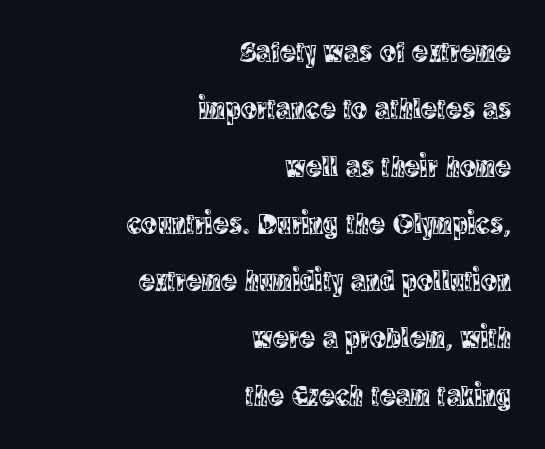
The image shows 30 px condensed serif type, upright; set right-aligned, loose line spacing (1.91x), normal letter spacing, not underlined; a large x-height.
